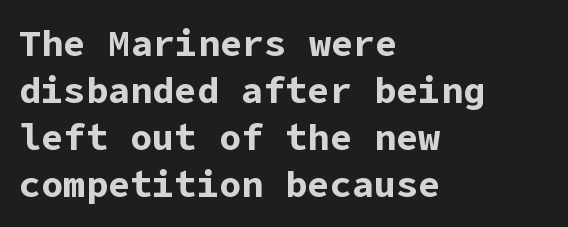
Q: Is the text bold? A: Yes.
Q: Is the text italic (slanted)? A: No, it is upright.
Q: Is the typeface a serif or a sans-serif typeface? A: Sans-serif.
Q: Is the text underlined? A: No.
Q: How is the paragraph aligned? A: Left-aligned.
Q: Is the spacing between letters normal or unusually wide? A: Normal.
Q: Is the spacing between lines tight, normal or loose? A: Normal.
Q: Width (condensed, normal, or wide)? A: Normal.
Q: Stroke contrast? A: Low.
Q: x-height? A: Medium.
